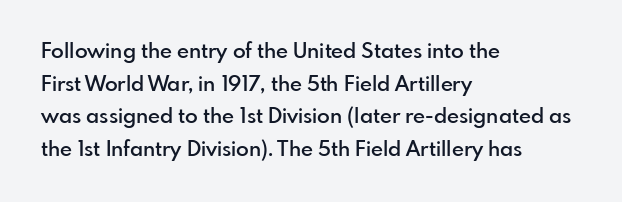
The image shows 21 px text type, upright; set left-aligned, normal line spacing (1.55x), normal letter spacing, not underlined.
